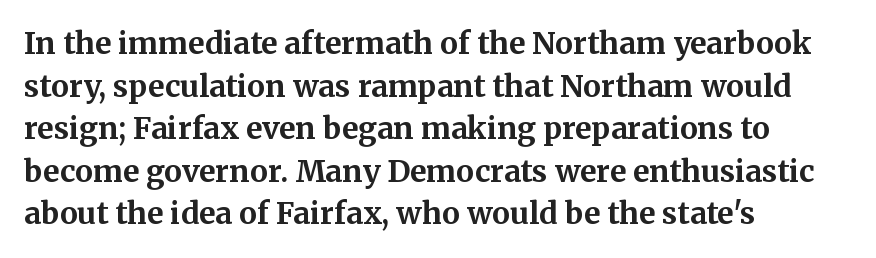
This rendering uses left alignment, leaving the right contour irregular. The type family on display is of the serif kind. Lines of text with bare space underneath. Does the leading feel generous? No, just average. Glyph-to-glyph distance matches everyday printed text.
